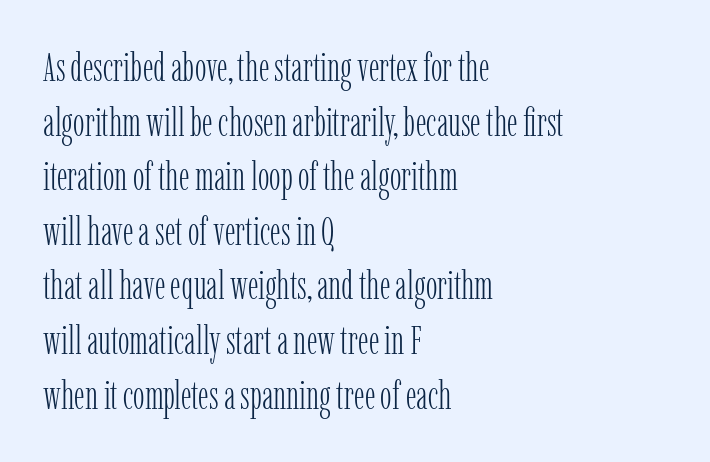
Does extra space separate the letters? No, they use regular spacing. The letterforms sit at book weight or below. Students, observe: this is what conventionally led text looks like. Line beginnings align vertically; line endings do not.
